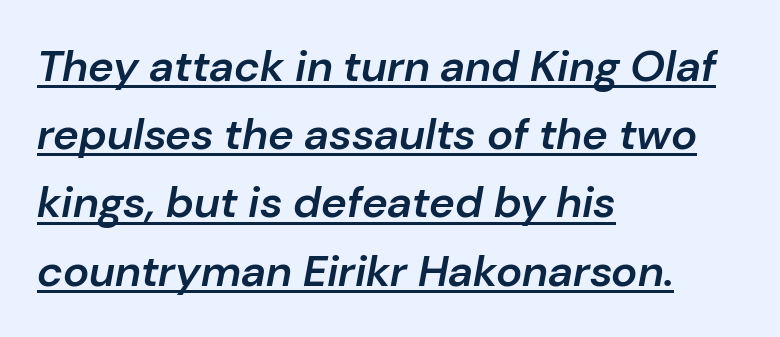
The image shows 44 px semibold type, italic (leaning right); set left-aligned, normal line spacing (1.55x), normal letter spacing, underlined; low stroke contrast and a medium x-height.
